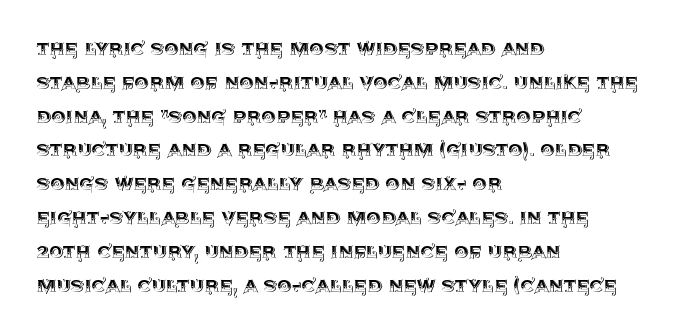
{"italic": "no", "underline": "no", "align": "left", "line_spacing": "normal", "line_spacing_ratio": 1.47, "letter_spacing": "normal", "letter_spacing_em": 0.0, "glyph_px": 23}
